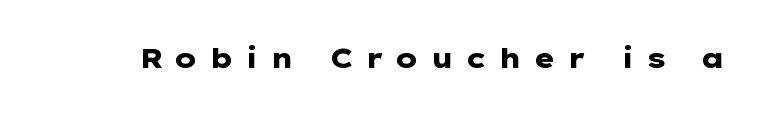
The image shows 28 px heavy, wide sans-serif type, upright; set unusually wide letter spacing (+0.4 em), not underlined; low stroke contrast and a medium x-height.
